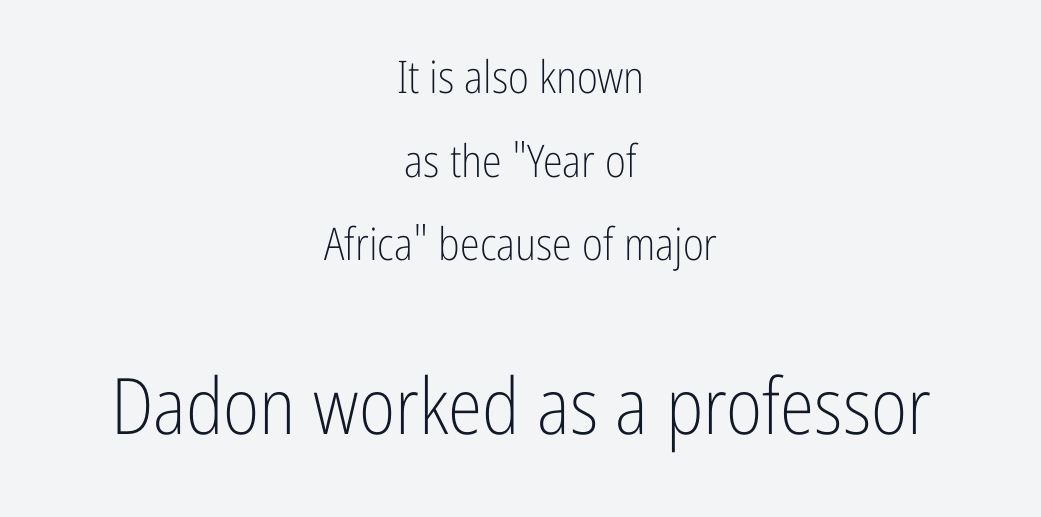
The following chunk of copy outweighs the initial chunk in type size. No extra ink here — the face is not bold. The passage is arranged like a title page — every line centered. You could not count columns in this text — the font is proportionally spaced. Students, note that the glyphs here touch the page at normal intervals. If you drew a line through each stem, it would be perfectly vertical.
